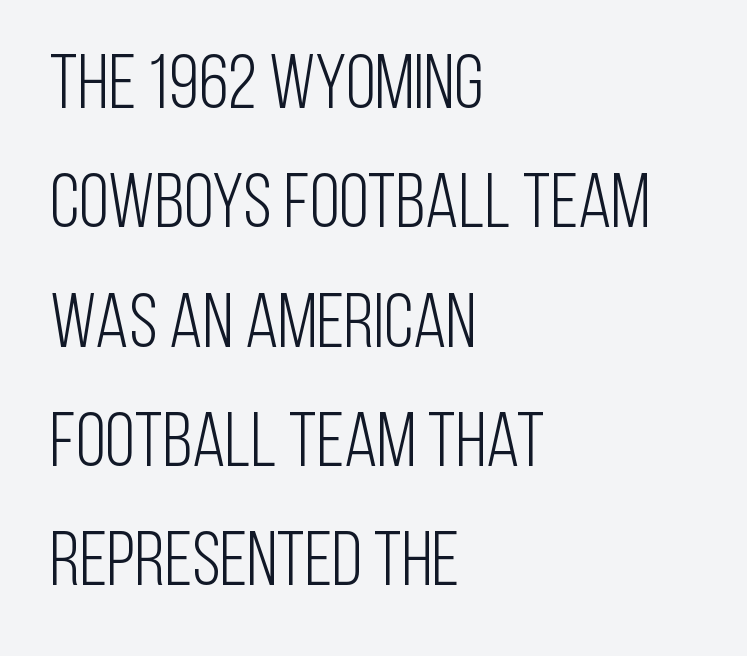
The passage shown has conventional tracking throughout. The paragraph shown leans on its left margin. The designer went with a sans here, leaving each stem footless. Descenders are the only things crossing below the line. Character widths vary here, with narrow letters taking less room than wide ones. Nothing heavy about these letters — not bold at all.
